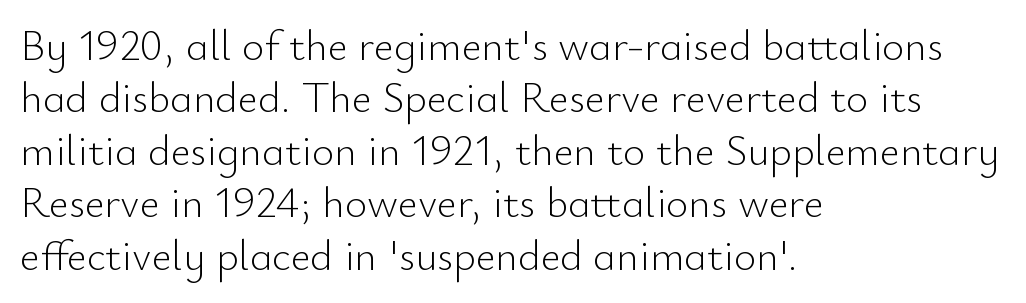
{"serif": "no", "italic": "no", "bold": "no", "weight": "light", "width": "normal", "stroke_contrast": "low", "x_height": "small", "monospaced": "no", "underline": "no", "align": "left", "line_spacing_ratio": 1.22, "letter_spacing": "normal", "letter_spacing_em": 0.0, "glyph_px": 43}
